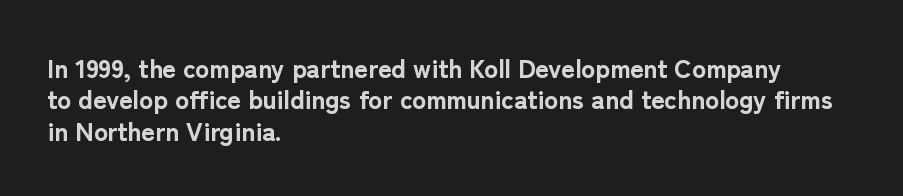
Q: Is the text bold? A: Yes.
Q: Is the text italic (slanted)? A: No, it is upright.
Q: Is the text underlined? A: No.
Q: How is the paragraph aligned? A: Left-aligned.
Q: Is the spacing between letters normal or unusually wide? A: Normal.
